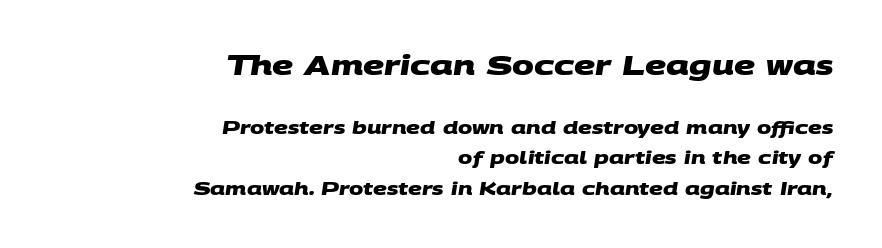
Q: Is the text bold? A: Yes.
Q: Is the text underlined? A: No.
Q: How is the paragraph aligned? A: Right-aligned.
Q: Is the spacing between letters normal or unusually wide? A: Normal.
Q: Which block of text is set in a larger size, the first (top) or the second (bottom)? A: The first (top) one.
